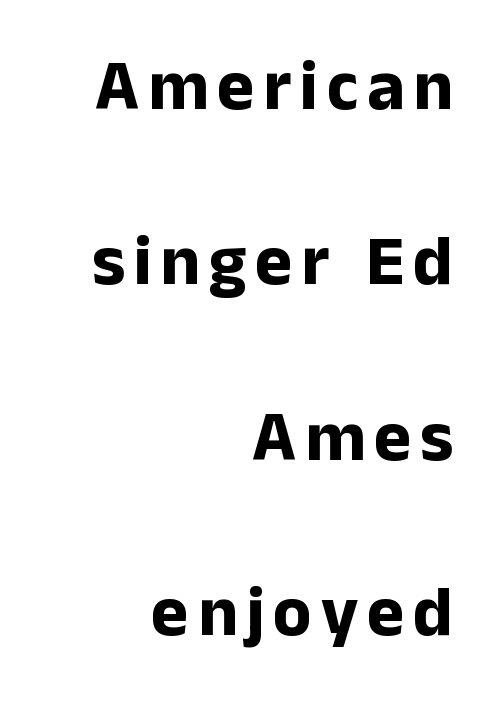
The image shows 71 px bold sans-serif type, upright; set right-aligned, loose line spacing (2.47x), not underlined; low stroke contrast and a medium x-height.
